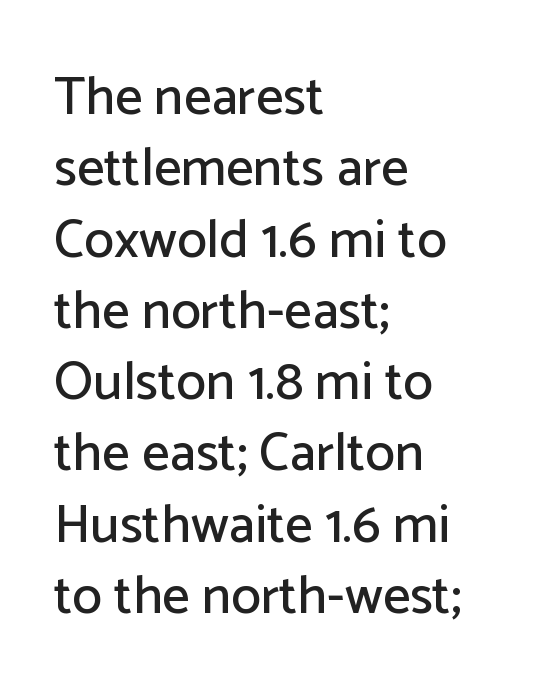
Q: Is the text italic (slanted)? A: No, it is upright.
Q: Is the typeface a serif or a sans-serif typeface? A: Sans-serif.
Q: Is the text underlined? A: No.
Q: How is the paragraph aligned? A: Left-aligned.
Q: Is the spacing between letters normal or unusually wide? A: Normal.
Q: Is the spacing between lines tight, normal or loose? A: Normal.
Q: Width (condensed, normal, or wide)? A: Normal.
Q: Stroke contrast? A: Low.
Q: x-height? A: Medium.
Q: Monospaced? A: No.
